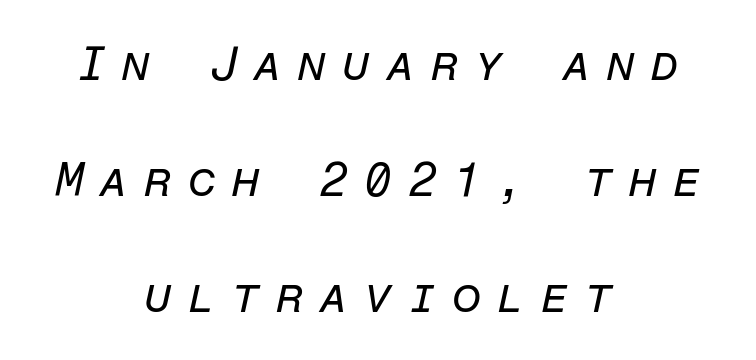
Q: Is the text bold? A: No.
Q: Is the text italic (slanted)? A: Yes, it leans right by about 12 degrees.
Q: Is the text underlined? A: No.
Q: How is the paragraph aligned? A: Centered.
Q: Is the spacing between letters normal or unusually wide? A: Unusually wide.
Q: Is the spacing between lines tight, normal or loose? A: Loose.
Q: Width (condensed, normal, or wide)? A: Normal.
Q: Stroke contrast? A: Low.
Q: x-height? A: Medium.
Q: Monospaced? A: Yes.
